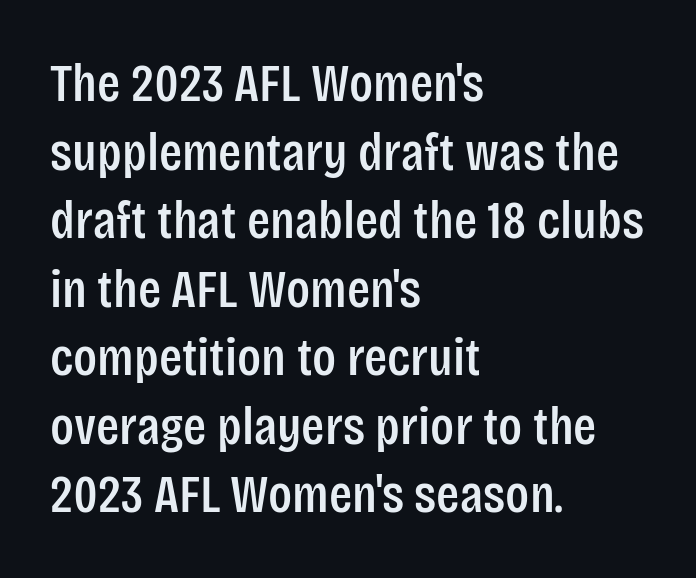
When letters stand straight like this, we call the style roman or upright. This is sans-serif lettering, the kind often seen on screens and signage. The strip under each line holds only bare page. The face used here is proportionally spaced, like ordinary book or web type. You could call the tracking neutral — neither tight nor loose.
